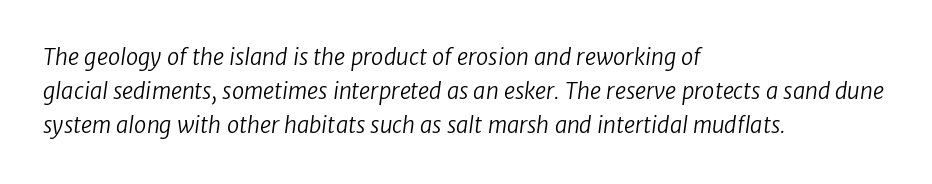
The passage shown is not underscored anywhere. Caption: face not bold, strokes unweighted. Tracking value appears to be zero — textbook default spacing. Leading: standard. The rag falls on the right side of this text block.
